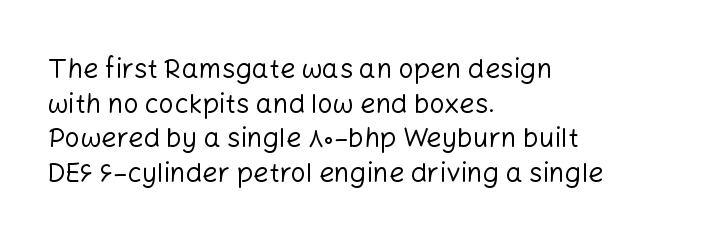
{"italic": "no", "bold": "no", "underline": "no", "align": "left", "line_spacing": "normal", "line_spacing_ratio": 1.28, "letter_spacing": "normal", "letter_spacing_em": 0.0, "glyph_px": 27}
